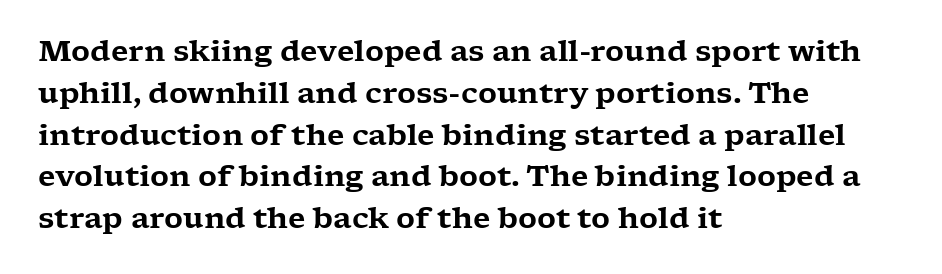
Compared with typical paragraphs, the rows here are spaced about the same. These lines are rendered in a variable-pitch font. One-word summary of the alignment: left. This is serif lettering, the kind often seen in printed books. Decoration check: the copy has no underline. Ascenders rise straight up at ninety degrees.
